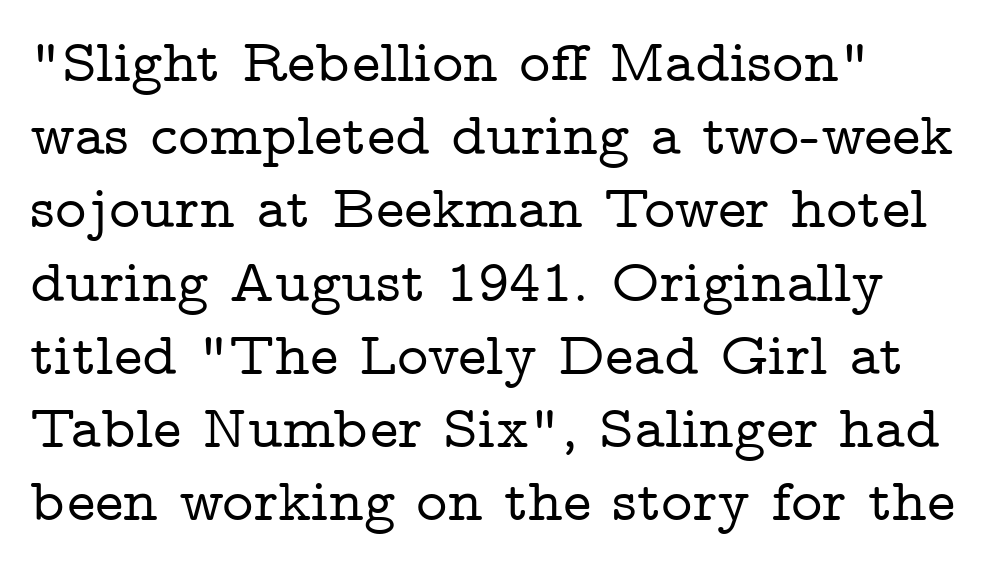
Typeset ragged right — the left edge is the straight one. Letterform terminals end in serifs throughout the passage. Here the designer chose a conventional face with non-uniform glyph widths. Unmarked baselines from the first word to the last.
